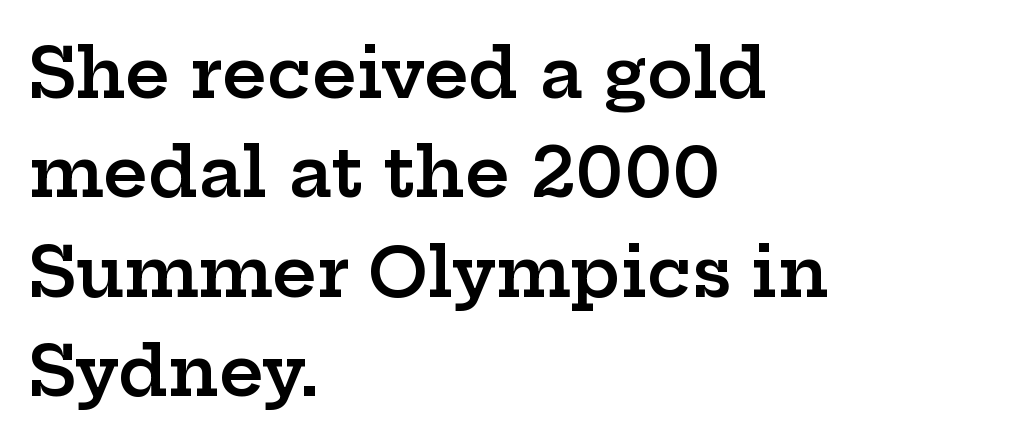
Q: Is the text bold? A: Semi-bold.
Q: Is the text italic (slanted)? A: No, it is upright.
Q: Is the typeface a serif or a sans-serif typeface? A: Serif.
Q: Is the text underlined? A: No.
Q: How is the paragraph aligned? A: Left-aligned.
Q: Is the spacing between letters normal or unusually wide? A: Normal.
Q: Is the spacing between lines tight, normal or loose? A: Normal.
Q: Width (condensed, normal, or wide)? A: Wide.
Q: Stroke contrast? A: Low.
Q: x-height? A: Medium.
Q: Monospaced? A: No.
